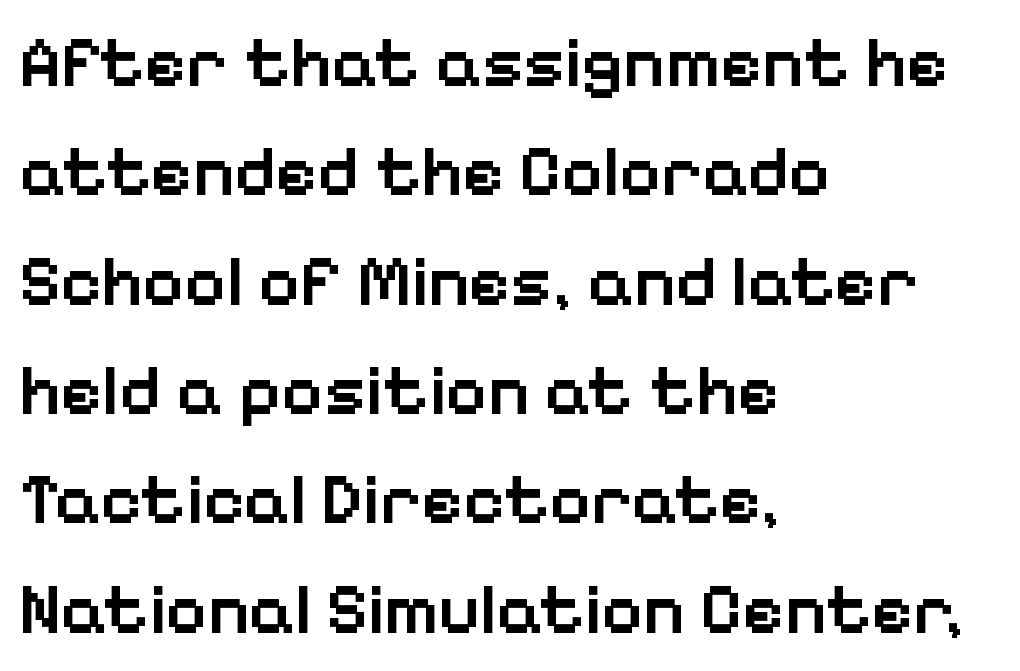
{"serif": "no", "italic": "no", "bold": "semi", "weight": "semibold", "width": "normal", "stroke_contrast": "low", "x_height": "medium", "monospaced": "no", "underline": "no", "align": "left", "line_spacing": "normal", "line_spacing_ratio": 1.54, "letter_spacing": "normal", "letter_spacing_em": 0.0, "glyph_px": 71}
